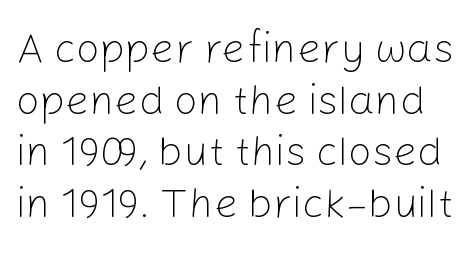
The image shows 42 px light sans-serif type, upright; set line spacing 1.23x, normal letter spacing, not underlined; low stroke contrast and a medium x-height.
